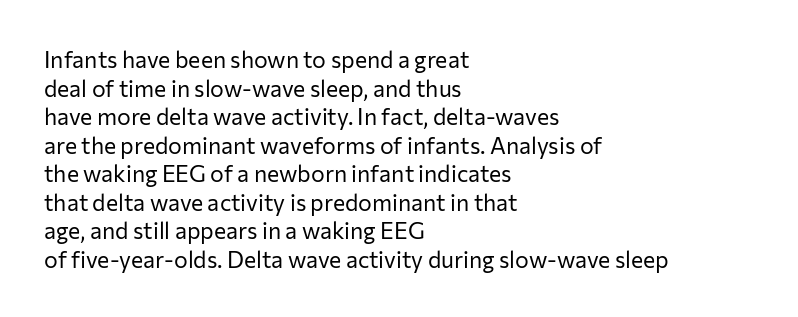
Beneath every word, the page is bare. On a weight scale, this lands at 450 or below. Look at the tracking — it's just the regular setting, nothing added. The typesetter chose a ragged-right arrangement here. Upright lettering throughout.
